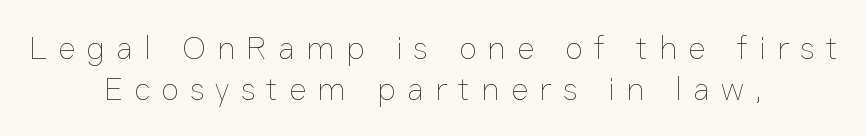
Q: Is the text bold? A: No.
Q: Is the text italic (slanted)? A: No, it is upright.
Q: Is the text underlined? A: No.
Q: How is the paragraph aligned? A: Centered.
Q: Is the spacing between letters normal or unusually wide? A: Unusually wide.
Q: Width (condensed, normal, or wide)? A: Normal.
Q: Stroke contrast? A: Low.
Q: x-height? A: Medium.
Q: Monospaced? A: No.
